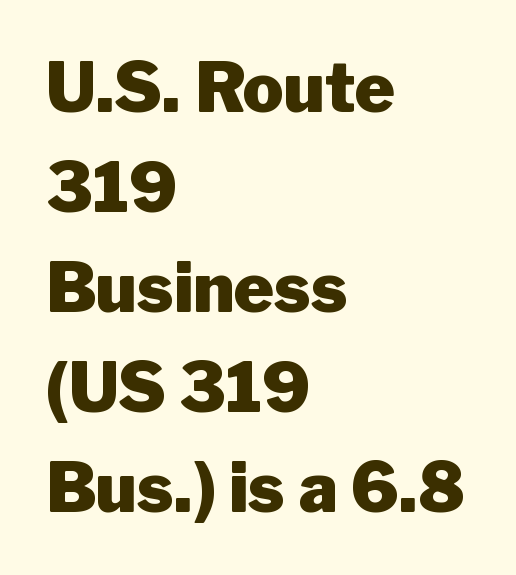
The image shows 68 px heavy sans-serif type, upright; set left-aligned, normal line spacing (1.47x), normal letter spacing, not underlined; low stroke contrast and a medium x-height.
